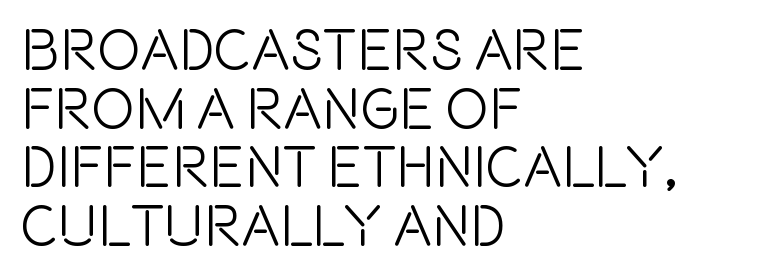
Descender tails drop into unmarked territory. This is roman type, the default non-slanted kind. Notice how descenders almost collide with the ascenders below — that's tight leading. Are there feet on the stems? There aren't — it's a sans.
